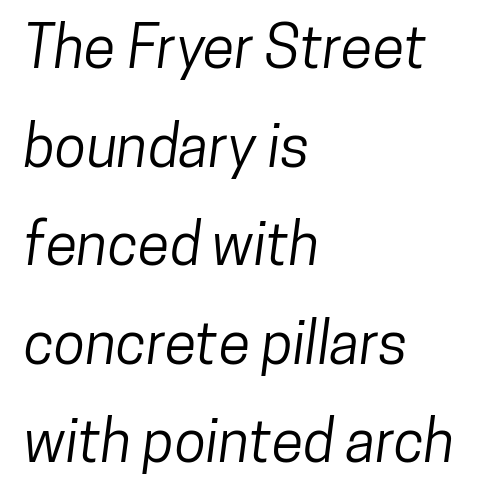
{"serif": "no", "width": "condensed", "stroke_contrast": "low", "x_height": "medium", "monospaced": "no", "underline": "no", "align": "left", "line_spacing": "normal", "line_spacing_ratio": 1.7, "letter_spacing": "normal", "letter_spacing_em": 0.0, "glyph_px": 58}
